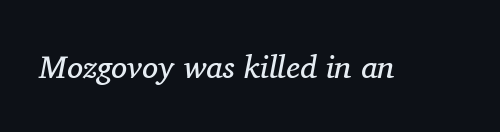
Q: Is the text bold? A: No.
Q: Is the text italic (slanted)? A: Yes, it leans right by about 11 degrees.
Q: Is the typeface a serif or a sans-serif typeface? A: Serif.
Q: Is the text underlined? A: No.
Q: Is the spacing between letters normal or unusually wide? A: Normal.
Q: Width (condensed, normal, or wide)? A: Normal.
Q: Stroke contrast? A: Medium.
Q: x-height? A: Medium.
Q: Monospaced? A: No.
